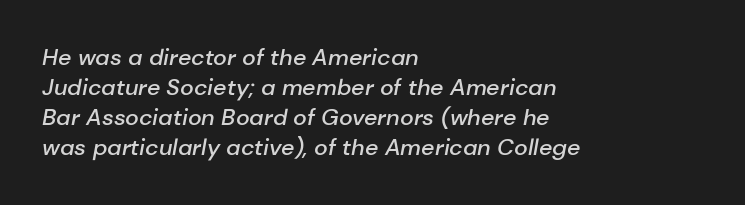
As a designer I'd log this as weight 600, semibold. Nobody touched the tracking dial on this one. Notice how descenders clear the ascenders below comfortably — that's standard leading. Every row of glyphs begins at an identical x-position on the left.
